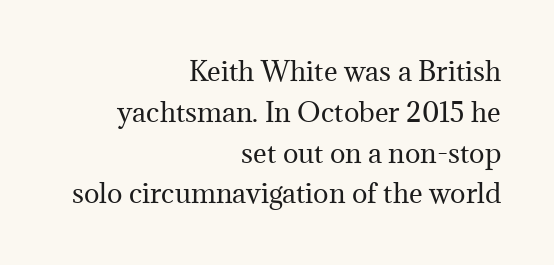
These lines were composed using upright roman letters. A normal amount of white space separates one row of letters from the next. The letterforms sit at book weight or below. Honestly, there is no underline to notice here at all.
